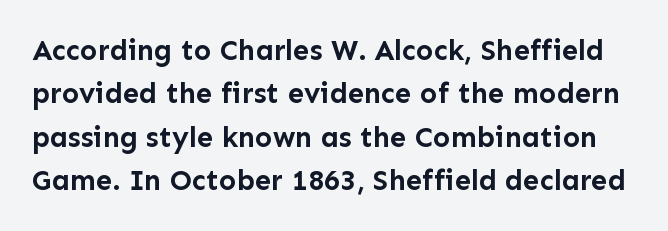
The face used here is a sans, in the tradition of grotesques and geometrics. The lettering holds an erect, upright posture throughout. The words here are not underlined. You could call the tracking neutral — neither tight nor loose.
